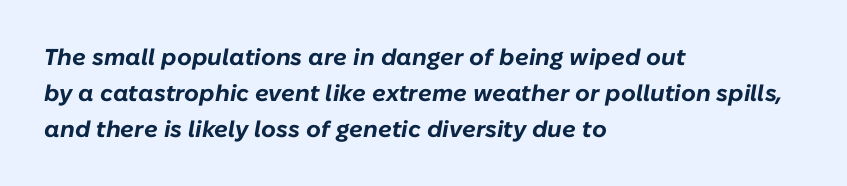
Q: Is the text bold? A: Yes.
Q: Is the text italic (slanted)? A: Yes, it leans right by about 10 degrees.
Q: Is the text underlined? A: No.
Q: How is the paragraph aligned? A: Left-aligned.
Q: Is the spacing between letters normal or unusually wide? A: Normal.
Q: Is the spacing between lines tight, normal or loose? A: Normal.
